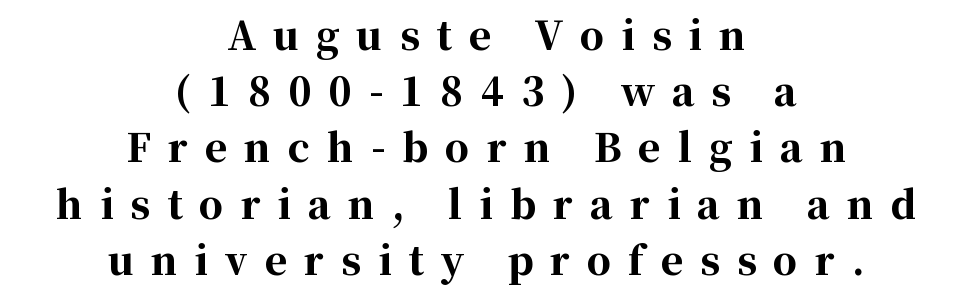
Typeset on center — no edge is straight. Serif or sans? Serif — the stroke terminals have little feet. Note the varied advance widths — an 'i' is clearly narrower than an 'm'. Compared with typical body copy, the letter spacing here is much looser.
